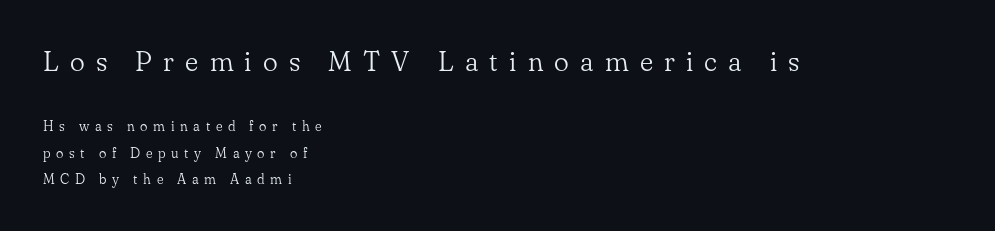
Teacher's note: observe the even left margin — that is flush-left alignment. Does the lettering tilt? It doesn't — this is upright. Think standard paragraph weight, or any step lighter than that. Beneath every word, the page is bare. Is this a sans? No — the strokes have serifs.
